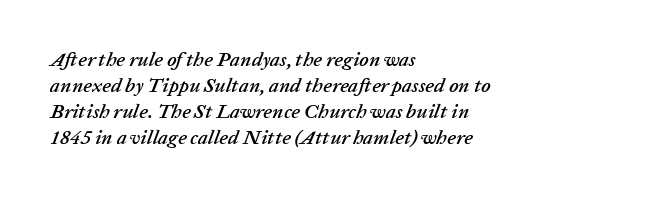
The image shows 20 px text type, italic (leaning right); set left-aligned, normal line spacing (1.3x), normal letter spacing, not underlined.
